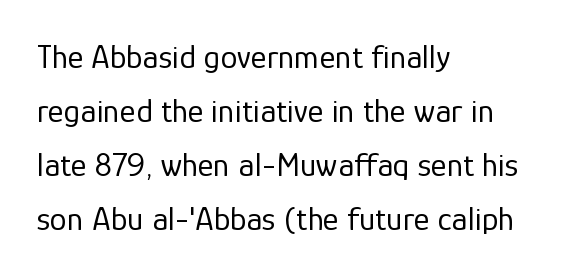
{"serif": "no", "italic": "no", "bold": "no", "weight": "regular", "width": "normal", "stroke_contrast": "low", "x_height": "medium", "monospaced": "no", "underline": "no", "align": "left", "line_spacing": "normal", "line_spacing_ratio": 1.59, "letter_spacing": "normal", "letter_spacing_em": 0.0, "glyph_px": 34}
